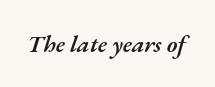
The image shows 24 px text type, italic (leaning right); set normal letter spacing, not underlined.
